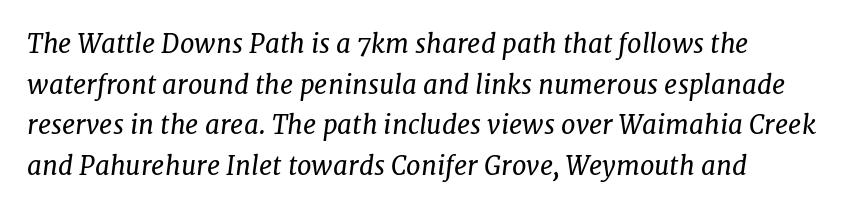
The image shows 26 px text type, italic (leaning right); set normal line spacing (1.56x), normal letter spacing, not underlined.
